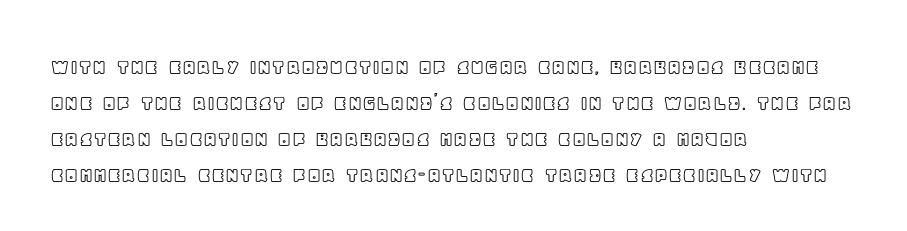
{"italic": "no", "underline": "no", "align": "left", "line_spacing": "normal", "line_spacing_ratio": 1.56, "letter_spacing": "normal", "letter_spacing_em": 0.0, "glyph_px": 23}
